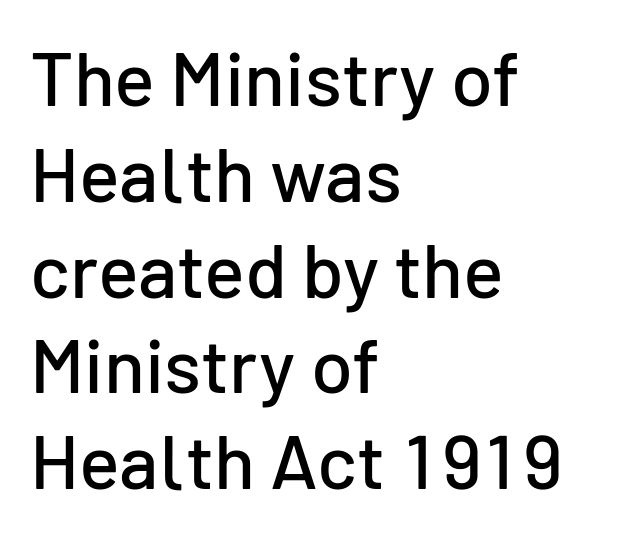
{"serif": "no", "italic": "no", "width": "normal", "stroke_contrast": "low", "x_height": "medium", "monospaced": "no", "underline": "no", "align": "left", "line_spacing": "normal", "line_spacing_ratio": 1.26, "letter_spacing": "normal", "letter_spacing_em": 0.0, "glyph_px": 76}
